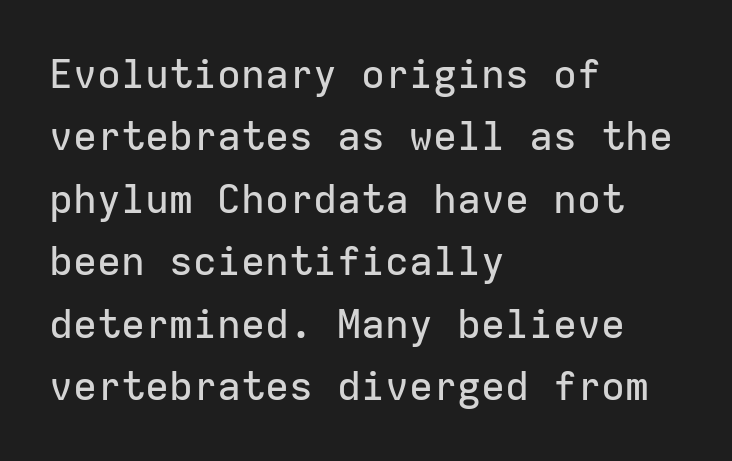
{"serif": "no", "italic": "no", "width": "normal", "stroke_contrast": "low", "x_height": "medium", "monospaced": "yes", "underline": "no", "align": "left", "line_spacing": "normal", "line_spacing_ratio": 1.56, "letter_spacing": "normal", "letter_spacing_em": 0.0, "glyph_px": 40}
